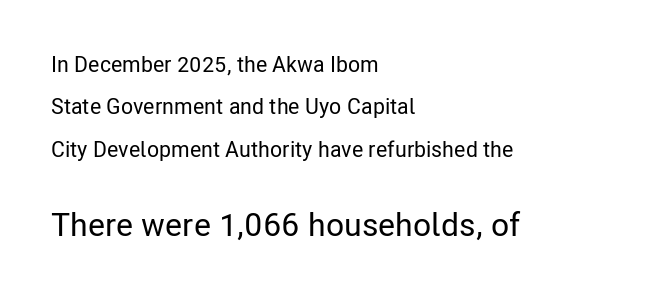
Q: Is the text italic (slanted)? A: No, it is upright.
Q: Is the typeface a serif or a sans-serif typeface? A: Sans-serif.
Q: Is the text underlined? A: No.
Q: How is the paragraph aligned? A: Left-aligned.
Q: Is the spacing between letters normal or unusually wide? A: Normal.
Q: Is the spacing between lines tight, normal or loose? A: Loose.
Q: Which block of text is set in a larger size, the first (top) or the second (bottom)? A: The second (bottom) one.
Q: Width (condensed, normal, or wide)? A: Condensed.
Q: Stroke contrast? A: Low.
Q: x-height? A: Medium.
Q: Monospaced? A: No.
